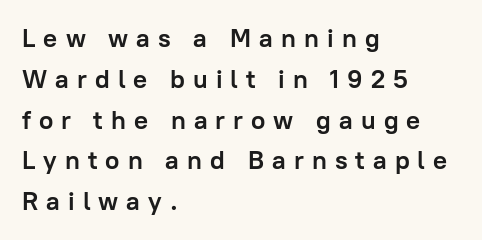
{"italic": "no", "bold": "yes", "underline": "no", "align": "left", "line_spacing": "normal", "line_spacing_ratio": 1.57, "letter_spacing": "wide", "letter_spacing_em": 0.31, "glyph_px": 26}
